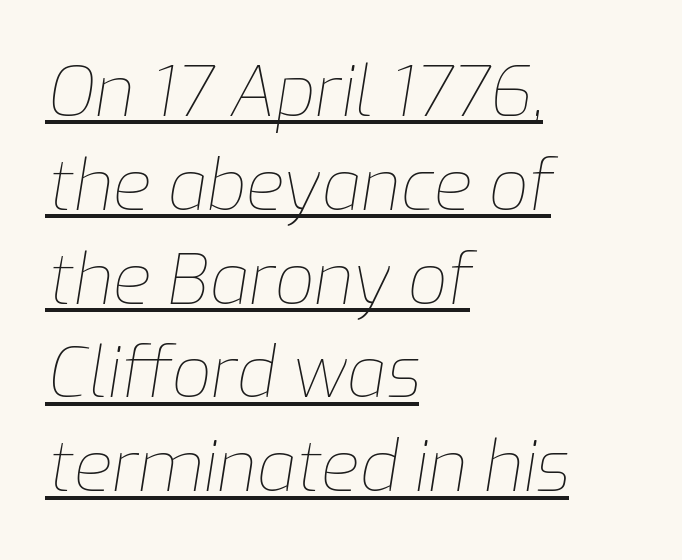
Q: Is the text bold? A: No.
Q: Is the text italic (slanted)? A: Yes, it leans right by about 9 degrees.
Q: Is the text underlined? A: Yes.
Q: How is the paragraph aligned? A: Left-aligned.
Q: Is the spacing between letters normal or unusually wide? A: Normal.
Q: Is the spacing between lines tight, normal or loose? A: Normal.
Q: Width (condensed, normal, or wide)? A: Normal.
Q: Stroke contrast? A: Low.
Q: x-height? A: Medium.
Q: Monospaced? A: No.
